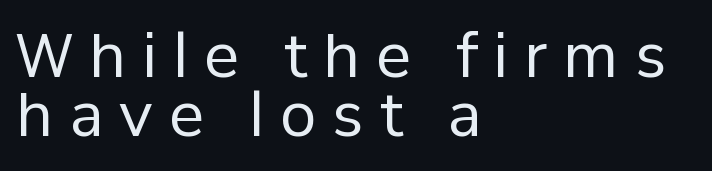
The image shows 59 px regular-weight sans-serif type, upright; set left-aligned, tight line spacing (1.0x), unusually wide letter spacing (+0.27 em), not underlined; low stroke contrast and a medium x-height.
